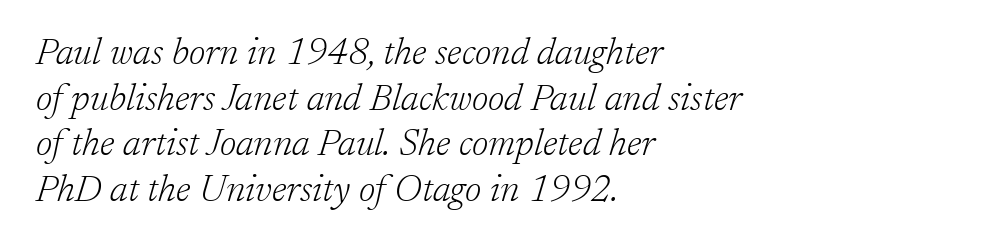
{"serif": "yes", "italic": "yes", "lean": "right", "slant_degrees": 17, "bold": "no", "weight": "light", "width": "normal", "stroke_contrast": "low", "x_height": "medium", "monospaced": "no", "underline": "no", "align": "left", "line_spacing_ratio": 1.23, "letter_spacing": "normal", "letter_spacing_em": 0.0, "glyph_px": 37}
